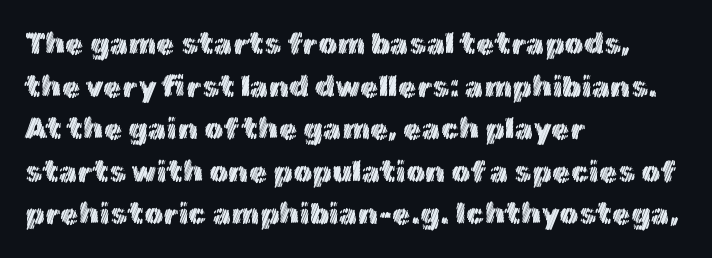
Q: Is the text italic (slanted)? A: No, it is upright.
Q: Is the text underlined? A: No.
Q: How is the paragraph aligned? A: Left-aligned.
Q: Is the spacing between letters normal or unusually wide? A: Normal.
Q: Is the spacing between lines tight, normal or loose? A: Normal.
Q: Width (condensed, normal, or wide)? A: Normal.
Q: x-height? A: Medium.
Q: Monospaced? A: No.
